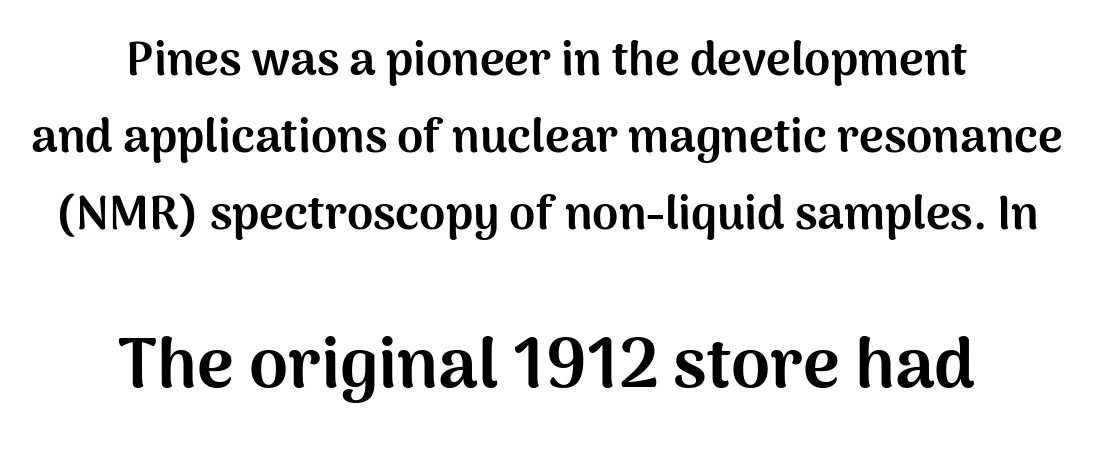
{"serif": "no", "italic": "no", "bold": "yes", "weight": "bold", "width": "normal", "stroke_contrast": "medium", "x_height": "medium", "monospaced": "no", "underline": "no", "align": "center", "line_spacing": "normal", "line_spacing_ratio": 1.64, "letter_spacing": "normal", "letter_spacing_em": 0.0, "larger_block": "second", "size_ratio": 1.49, "glyph_px": 70}
